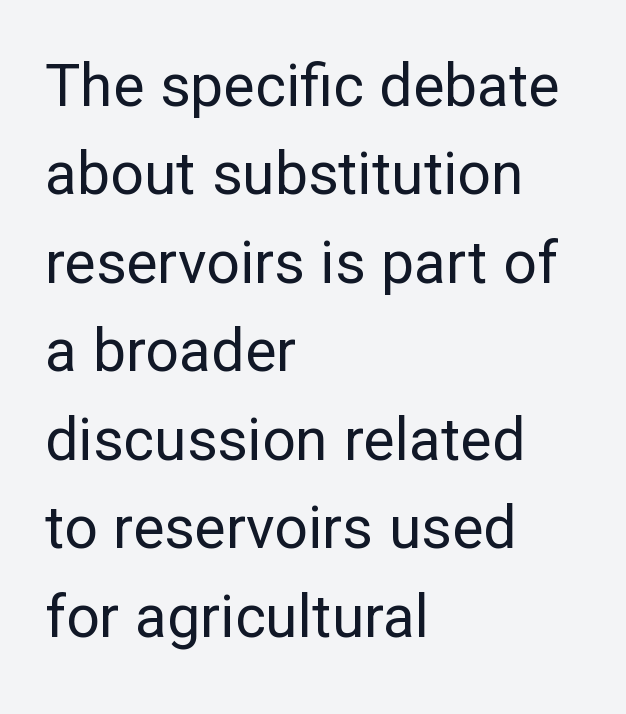
Summary of weight: not heavy and not bold. Decoration check: the copy has no underline. This is roman type, the default non-slanted kind. Students, note that the glyphs here touch the page at normal intervals. Line beginnings align vertically; line endings do not.
